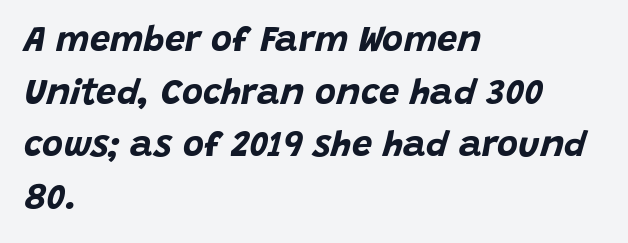
Does the leading feel generous? No, just average. Note the varied advance widths — an 'i' is clearly narrower than an 'm'. This is heavy type, rendered in bold. Notice how the passage keeps a crisp vertical edge on the left only. Tracking here is standard; glyphs follow each other at the usual distance. These lines were composed using italics.
